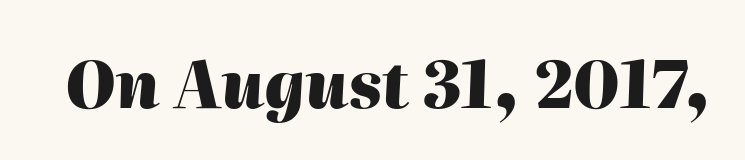
{"italic": "yes", "lean": "right", "slant_degrees": 2, "bold": "yes", "weight": "heavy", "width": "normal", "stroke_contrast": "high", "x_height": "medium", "monospaced": "no", "underline": "no", "letter_spacing": "normal", "letter_spacing_em": 0.0, "glyph_px": 64}
